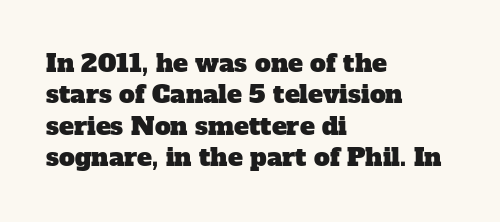
Q: Is the text underlined? A: No.
Q: How is the paragraph aligned? A: Left-aligned.
Q: Is the spacing between letters normal or unusually wide? A: Normal.
Q: Is the spacing between lines tight, normal or loose? A: Normal.
